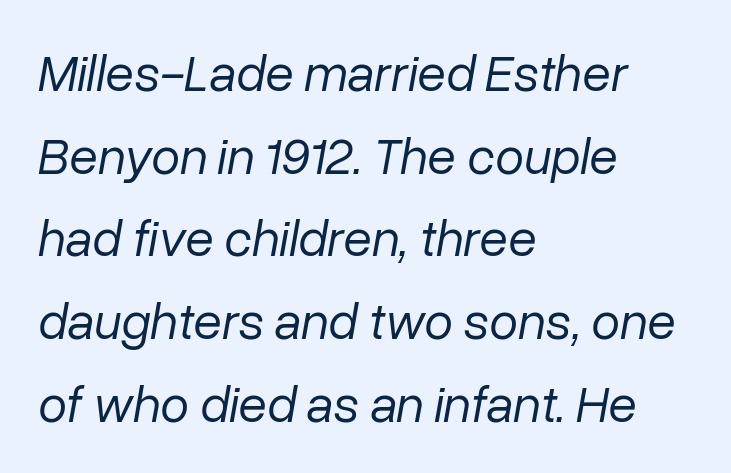
{"italic": "yes", "lean": "right", "slant_degrees": 10, "bold": "no", "weight": "regular", "width": "normal", "stroke_contrast": "low", "x_height": "medium", "monospaced": "no", "underline": "no", "align": "left", "line_spacing": "normal", "line_spacing_ratio": 1.59, "letter_spacing": "normal", "letter_spacing_em": 0.0, "glyph_px": 52}
